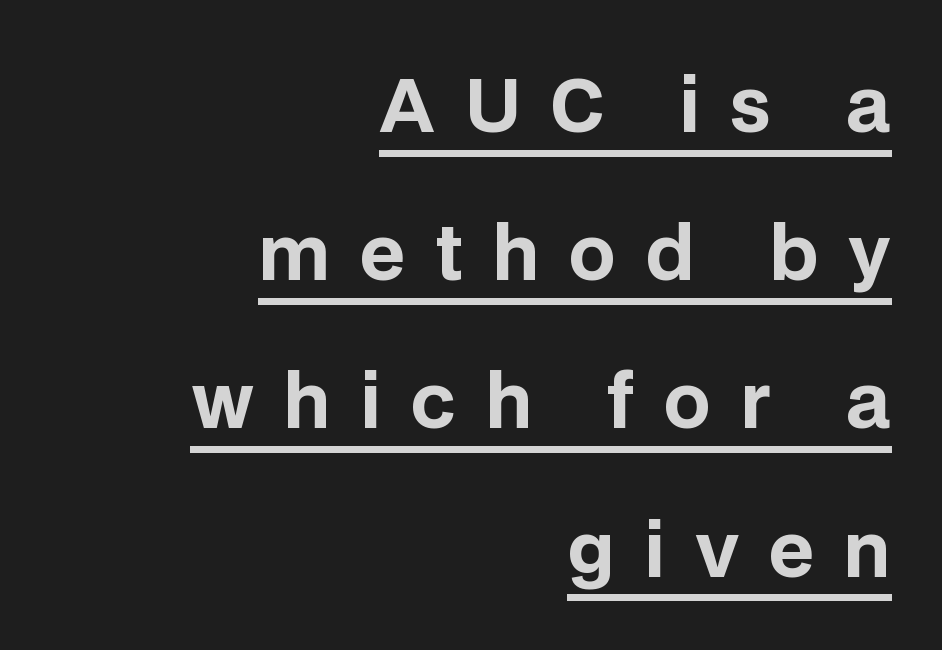
The image shows 73 px bold sans-serif type, upright; set right-aligned, loose line spacing (2.03x), unusually wide letter spacing (+0.41 em), underlined; low stroke contrast and a large x-height.
